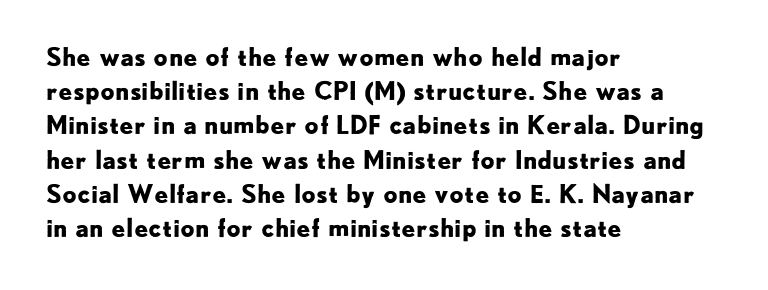
{"italic": "no", "bold": "yes", "underline": "no", "align": "left", "line_spacing": "normal", "line_spacing_ratio": 1.37, "letter_spacing": "normal", "letter_spacing_em": 0.0, "glyph_px": 25}
